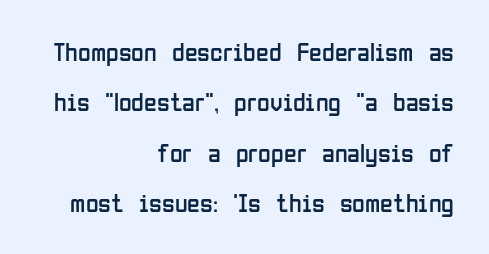
Q: Is the text bold? A: No.
Q: Is the text italic (slanted)? A: No, it is upright.
Q: Is the text underlined? A: No.
Q: How is the paragraph aligned? A: Right-aligned.
Q: Is the spacing between letters normal or unusually wide? A: Normal.
Q: Is the spacing between lines tight, normal or loose? A: Loose.
